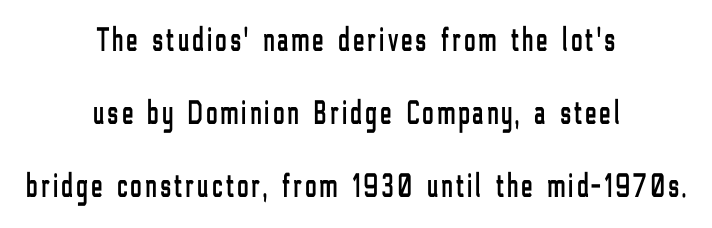
The image shows 34 px condensed sans-serif type, upright; set centered, loose line spacing (2.15x), not underlined; low stroke contrast and a medium x-height.
